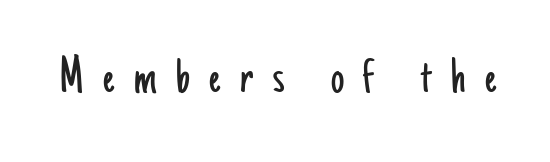
Q: Is the text bold? A: No.
Q: Is the text italic (slanted)? A: No, it is upright.
Q: Is the typeface a serif or a sans-serif typeface? A: Sans-serif.
Q: Is the text underlined? A: No.
Q: Is the spacing between letters normal or unusually wide? A: Unusually wide.
Q: Width (condensed, normal, or wide)? A: Condensed.
Q: Stroke contrast? A: Low.
Q: x-height? A: Small.
Q: Monospaced? A: No.
